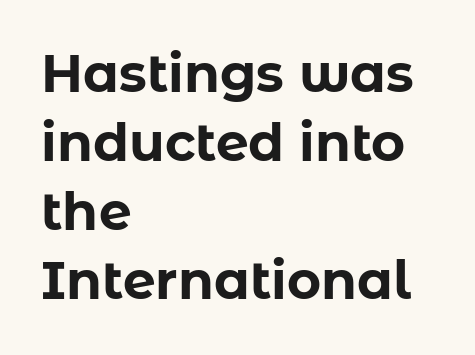
The image shows 52 px bold sans-serif type, upright; set left-aligned, normal line spacing (1.33x), normal letter spacing, not underlined; low stroke contrast and a medium x-height.
